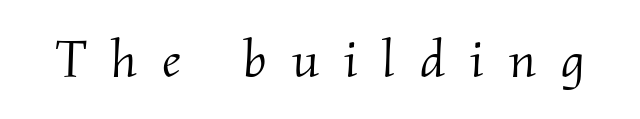
Q: Is the text bold? A: No.
Q: Is the text italic (slanted)? A: Yes, it leans right by about 2 degrees.
Q: Is the typeface a serif or a sans-serif typeface? A: Serif.
Q: Is the text underlined? A: No.
Q: Is the spacing between letters normal or unusually wide? A: Unusually wide.
Q: Width (condensed, normal, or wide)? A: Normal.
Q: Stroke contrast? A: Medium.
Q: x-height? A: Small.
Q: Monospaced? A: No.
